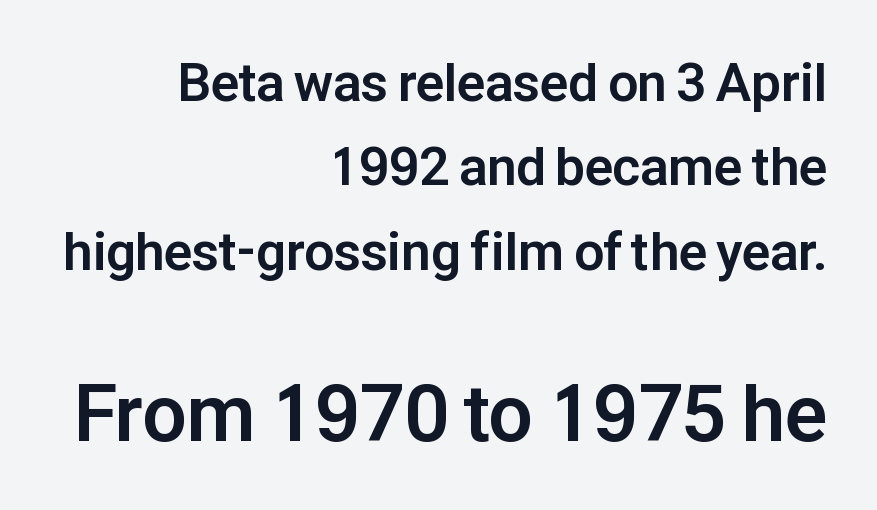
{"serif": "no", "italic": "no", "bold": "yes", "weight": "bold", "width": "normal", "stroke_contrast": "low", "x_height": "medium", "monospaced": "no", "underline": "no", "align": "right", "line_spacing": "normal", "line_spacing_ratio": 1.59, "letter_spacing": "normal", "letter_spacing_em": 0.0, "larger_block": "second", "size_ratio": 1.49, "glyph_px": 79}
